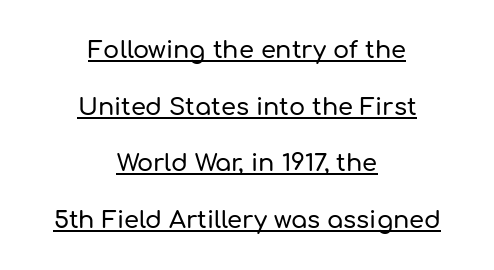
The line-height multiplier appears high, well above default. Tracking value appears to be zero — textbook default spacing. Compared with a flush-left layout, this one balances lines on the center instead. You can see a thin bar hugging the bottom of the glyphs.
